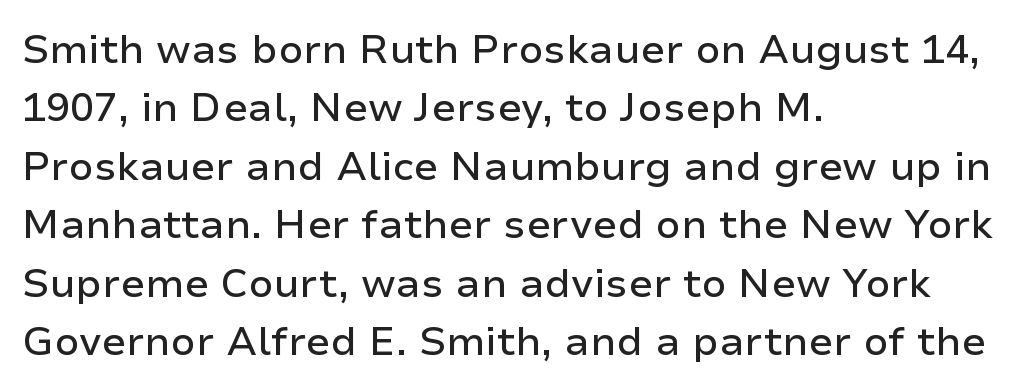
Q: Is the text italic (slanted)? A: No, it is upright.
Q: Is the typeface a serif or a sans-serif typeface? A: Sans-serif.
Q: Is the text underlined? A: No.
Q: How is the paragraph aligned? A: Left-aligned.
Q: Is the spacing between letters normal or unusually wide? A: Normal.
Q: Is the spacing between lines tight, normal or loose? A: Normal.
Q: Width (condensed, normal, or wide)? A: Normal.
Q: Stroke contrast? A: Low.
Q: x-height? A: Medium.
Q: Monospaced? A: No.
